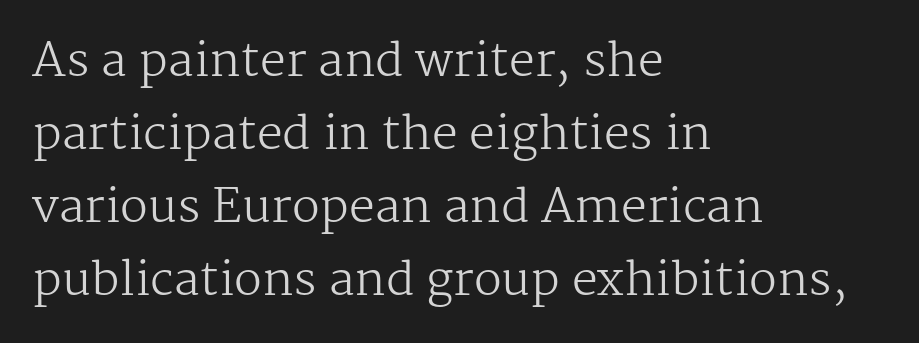
These glyphs show unthickened strokes, regular width or finer. Examine the stroke ends and you'll spot serifs. Reading down the column, the eye jumps a familiar distance to each next line. The passage shown is not underscored anywhere. Do the letters lean? They stand straight.
